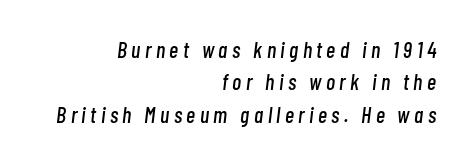
The image shows 22 px text type, italic (leaning right); set right-aligned, normal line spacing (1.47x), unusually wide letter spacing (+0.2 em), not underlined.
